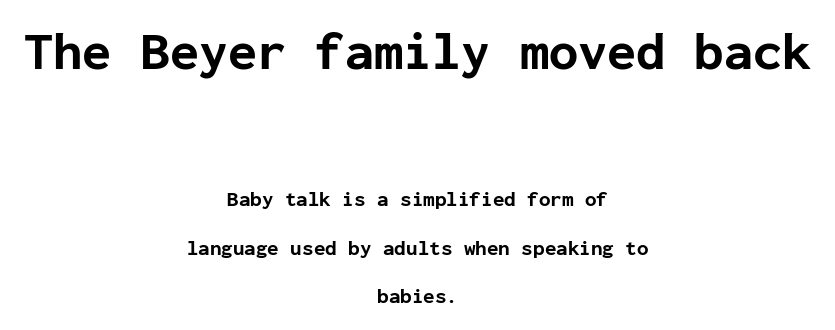
{"serif": "no", "italic": "no", "bold": "yes", "weight": "bold", "width": "normal", "stroke_contrast": "low", "x_height": "medium", "monospaced": "yes", "underline": "no", "align": "center", "line_spacing": "loose", "line_spacing_ratio": 2.3, "letter_spacing": "normal", "letter_spacing_em": 0.0, "larger_block": "first", "size_ratio": 2.52, "glyph_px": 53}
